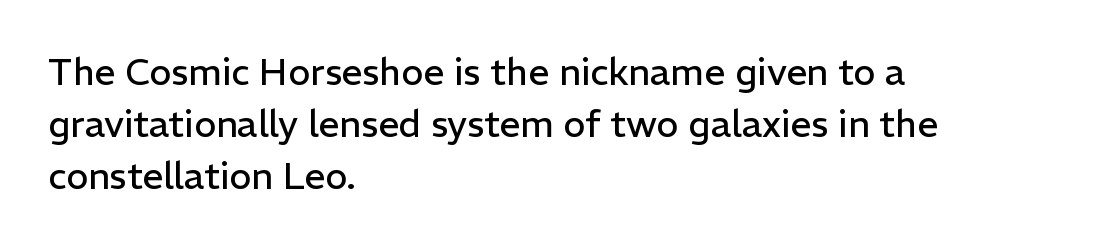
These lines keep a tight, regular rhythm from letter to letter. No feet cap the strokes, marking this as sans-serif type. The passage shown is typed in a proportional face where columns would drift. Weight class: somewhere from thin through regular. The rendering anchors every line to the left-hand side. Nobody drew a line under any word here.
